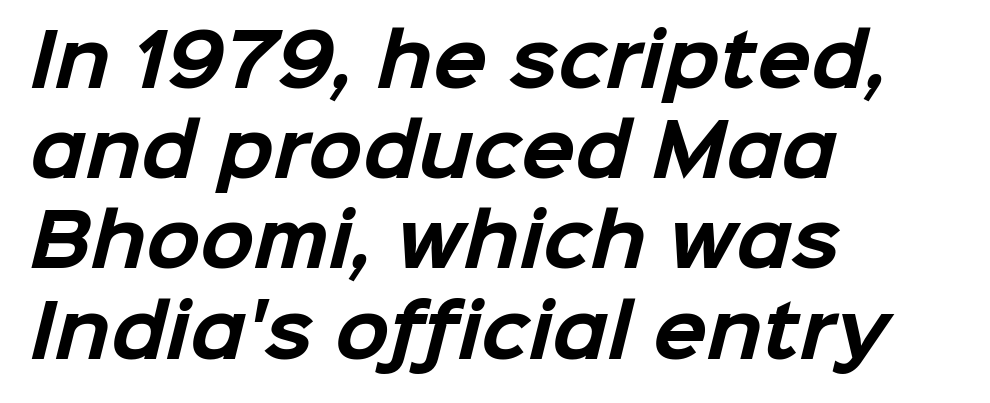
{"serif": "no", "bold": "yes", "weight": "bold", "width": "normal", "stroke_contrast": "low", "x_height": "medium", "monospaced": "no", "underline": "no", "align": "left", "line_spacing": "normal", "line_spacing_ratio": 1.27, "letter_spacing": "normal", "letter_spacing_em": 0.0, "glyph_px": 71}
